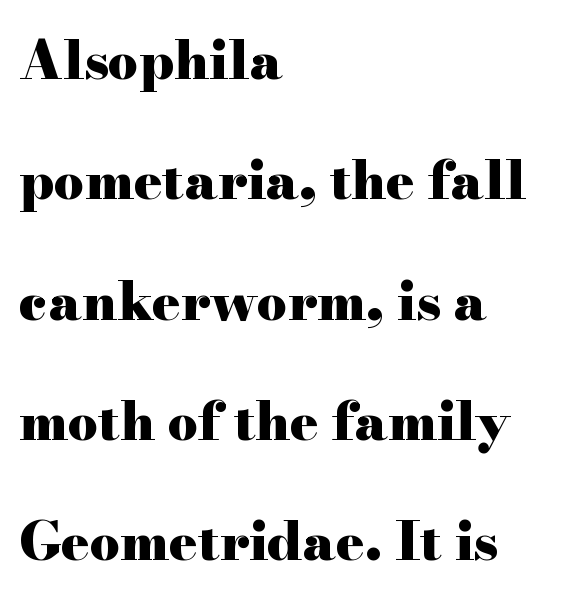
Each word holds together tightly as a unit, with standard inter-letter gaps. You could not count columns in this text — the font is proportionally spaced. The rendering shows small feet on the letterforms — a serif design. Chunky letters — that's bold for sure. The specimen omits any rule beneath the text block's lines. The leading is generous, giving the passage an open texture.
